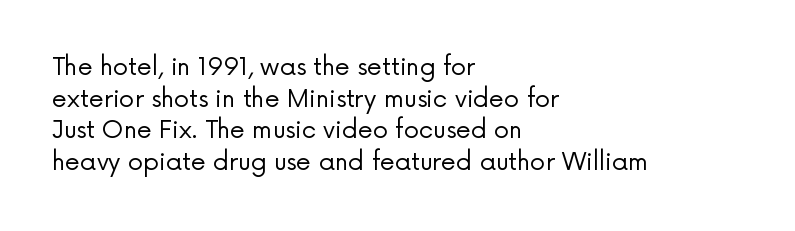
Leftover space on each line is placed entirely after the last word. The typesetting does not lean heavy: it is not bold. Honestly, the letter spacing is just normal — you wouldn't notice it. Underline: absent. If you drew a line through each stem, it would be perfectly vertical.
